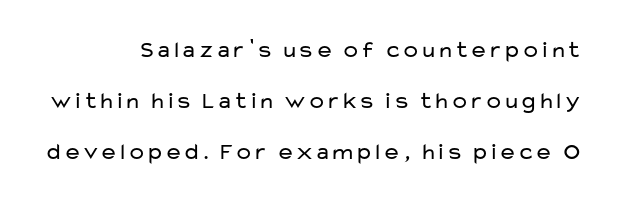
{"italic": "no", "bold": "no", "underline": "no", "line_spacing": "loose", "line_spacing_ratio": 2.22, "letter_spacing": "normal", "letter_spacing_em": 0.0, "glyph_px": 23}
